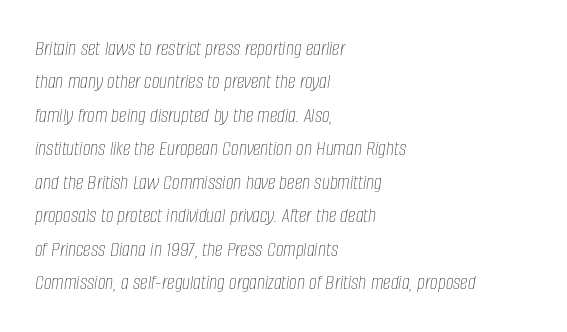
{"italic": "yes", "lean": "right", "slant_degrees": 8, "bold": "no", "underline": "no", "align": "left", "line_spacing": "normal", "line_spacing_ratio": 1.52, "letter_spacing": "normal", "letter_spacing_em": 0.0, "glyph_px": 22}
